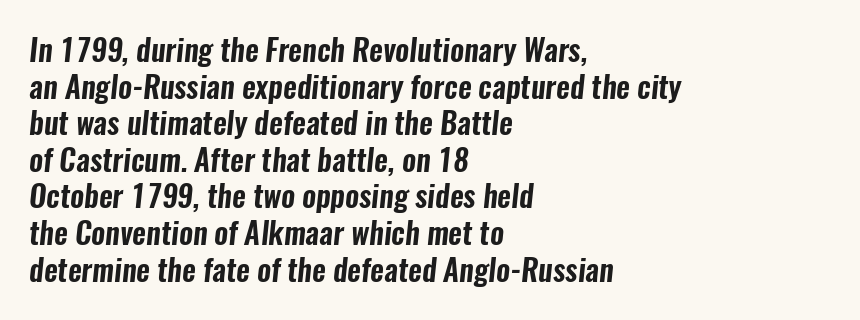
The image shows 30 px condensed sans-serif type; set left-aligned, line spacing 1.22x, normal letter spacing, not underlined; low stroke contrast and a medium x-height.
